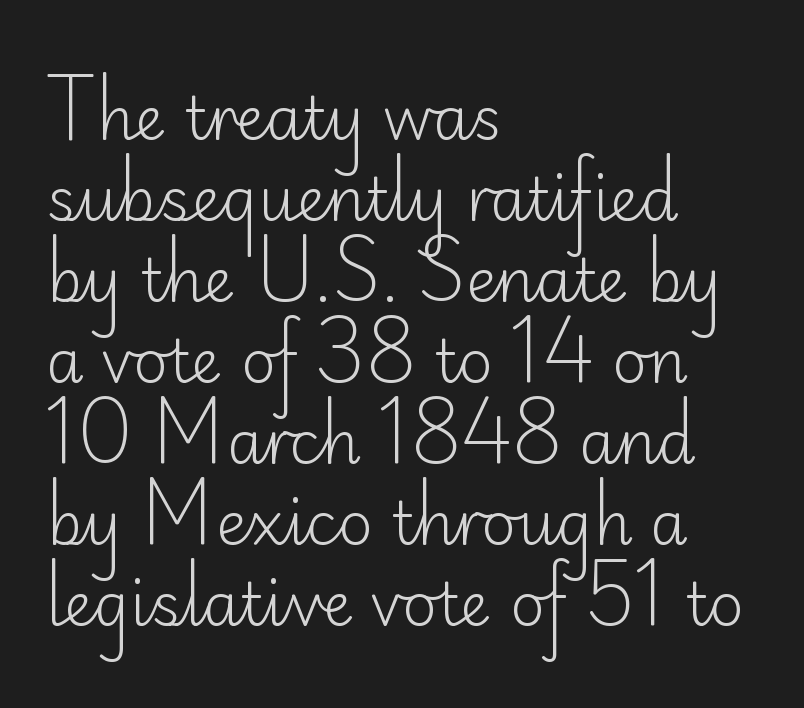
Q: Is the text bold? A: No.
Q: Is the text italic (slanted)? A: No, it is upright.
Q: Is the typeface a serif or a sans-serif typeface? A: Sans-serif.
Q: Is the text underlined? A: No.
Q: How is the paragraph aligned? A: Left-aligned.
Q: Is the spacing between letters normal or unusually wide? A: Normal.
Q: Is the spacing between lines tight, normal or loose? A: Normal.
Q: Width (condensed, normal, or wide)? A: Normal.
Q: Stroke contrast? A: Low.
Q: x-height? A: Small.
Q: Monospaced? A: No.
